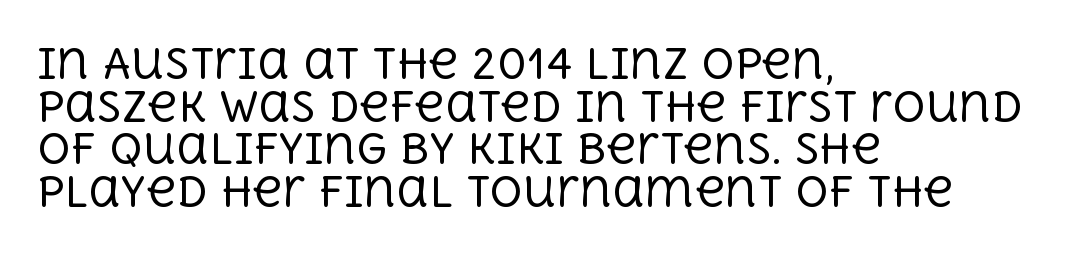
{"serif": "yes", "italic": "no", "bold": "no", "weight": "regular", "width": "normal", "x_height": "large", "monospaced": "no", "underline": "no", "align": "left", "line_spacing": "tight", "line_spacing_ratio": 1.04, "letter_spacing": "normal", "letter_spacing_em": 0.0, "glyph_px": 41}
